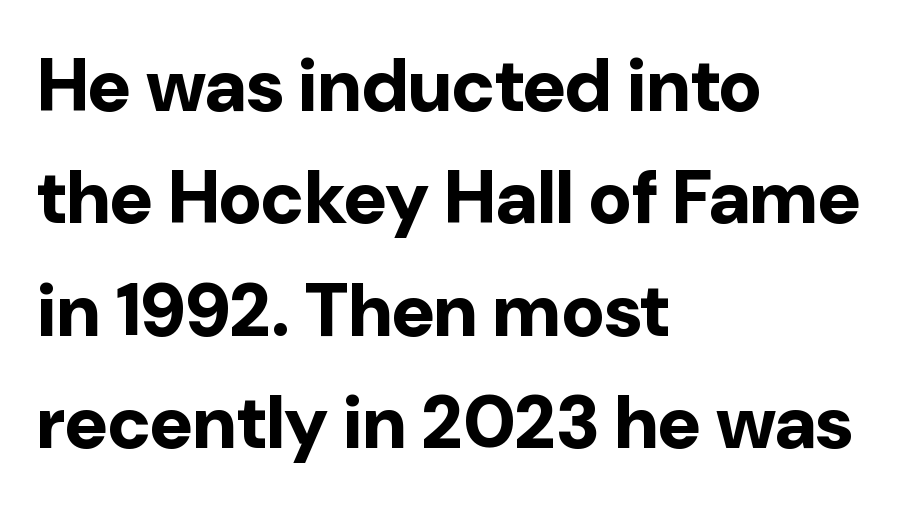
The image shows 74 px bold sans-serif type, upright; set left-aligned, normal line spacing (1.52x), normal letter spacing, not underlined; low stroke contrast and a medium x-height.
